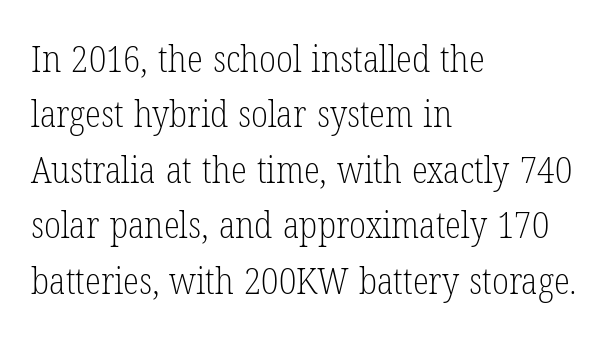
{"serif": "yes", "italic": "no", "bold": "no", "weight": "light", "width": "condensed", "stroke_contrast": "low", "x_height": "medium", "monospaced": "no", "underline": "no", "align": "left", "line_spacing": "normal", "line_spacing_ratio": 1.5, "letter_spacing": "normal", "letter_spacing_em": 0.0, "glyph_px": 37}
